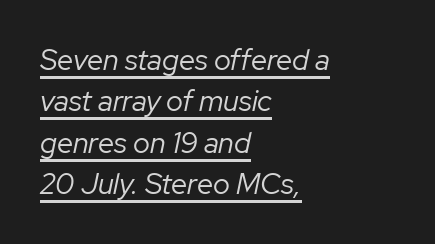
Q: Is the text bold? A: No.
Q: Is the text italic (slanted)? A: Yes, it leans right by about 12 degrees.
Q: Is the text underlined? A: Yes.
Q: How is the paragraph aligned? A: Left-aligned.
Q: Is the spacing between letters normal or unusually wide? A: Normal.
Q: Is the spacing between lines tight, normal or loose? A: Normal.
Q: Width (condensed, normal, or wide)? A: Normal.
Q: Stroke contrast? A: Low.
Q: x-height? A: Medium.
Q: Monospaced? A: No.
